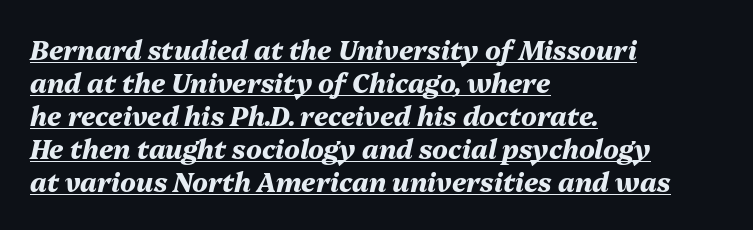
Caption: lettering with a line underneath. Slant detected: the letters are inclined. Letter spacing: default. Heavy-handed strokes throughout: this text is bold. The paragraph shown leans on its left margin. Baseline-to-baseline distance is the conventional proportion of letter height.
